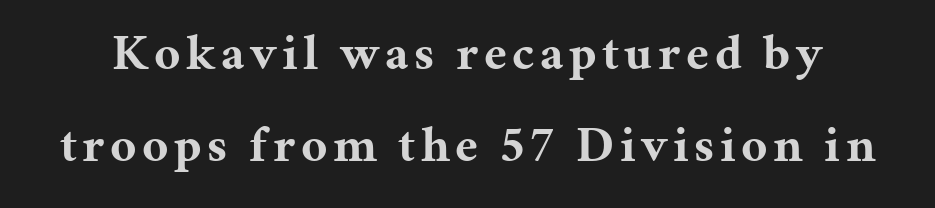
{"serif": "yes", "italic": "no", "bold": "yes", "weight": "bold", "width": "normal", "stroke_contrast": "medium", "x_height": "medium", "monospaced": "no", "underline": "no", "line_spacing_ratio": 1.85, "glyph_px": 50}
